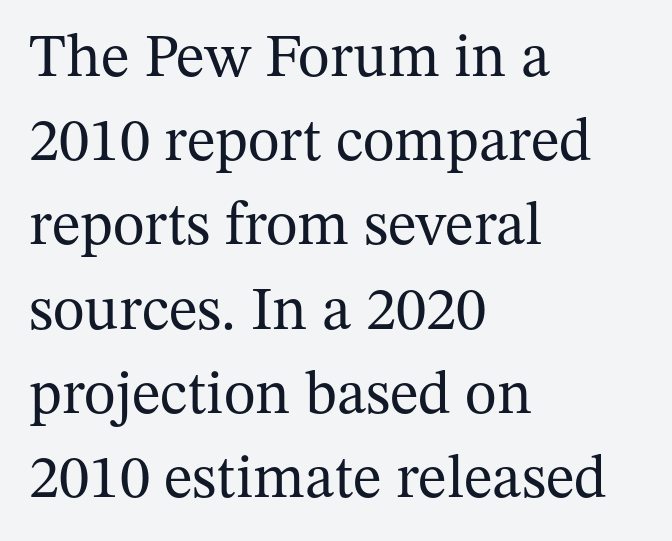
{"serif": "yes", "italic": "no", "bold": "no", "weight": "regular", "width": "normal", "stroke_contrast": "medium", "x_height": "medium", "monospaced": "no", "underline": "no", "align": "left", "line_spacing": "normal", "line_spacing_ratio": 1.38, "letter_spacing": "normal", "letter_spacing_em": 0.0, "glyph_px": 61}
